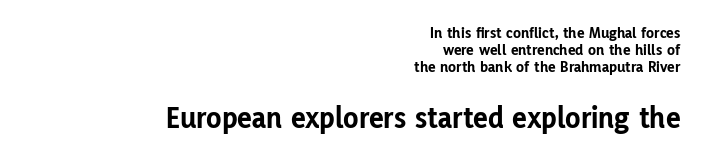
The image shows 31 px bold sans-serif type, upright; set right-aligned, tight line spacing (1.07x), normal letter spacing, not underlined; the second (bottom) block is 1.94x larger; low stroke contrast and a medium x-height.
